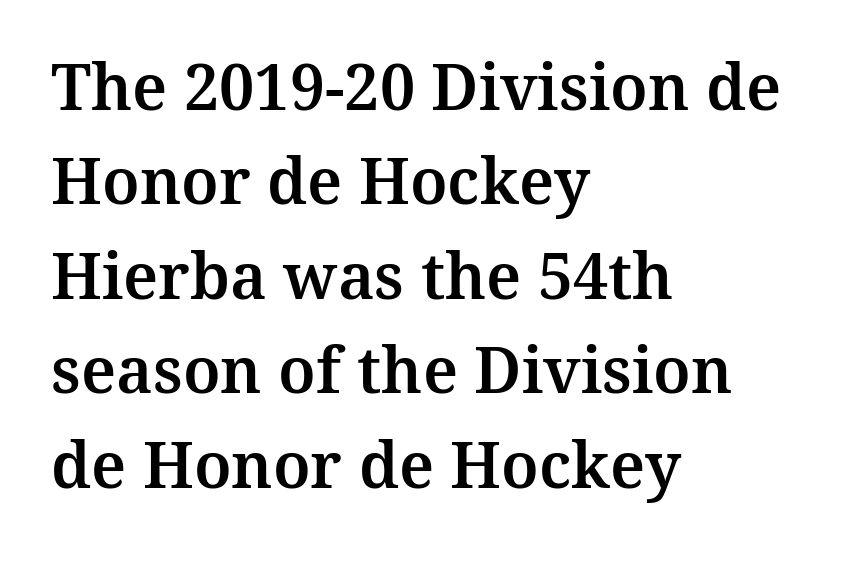
{"serif": "yes", "italic": "no", "width": "normal", "stroke_contrast": "medium", "x_height": "medium", "monospaced": "no", "underline": "no", "align": "left", "line_spacing": "normal", "line_spacing_ratio": 1.5, "letter_spacing": "normal", "letter_spacing_em": 0.0, "glyph_px": 63}
